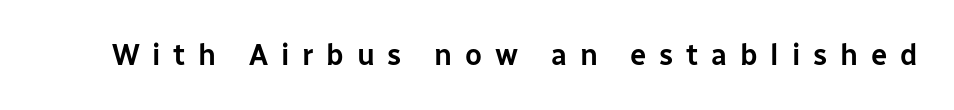
These lines are rendered in a variable-pitch font. Posture: upright roman. This rendering features lettering with no underline. Is the letter spacing exaggerated? Yes — the characters are pushed far apart. Font category for this specimen: sans-serif.
